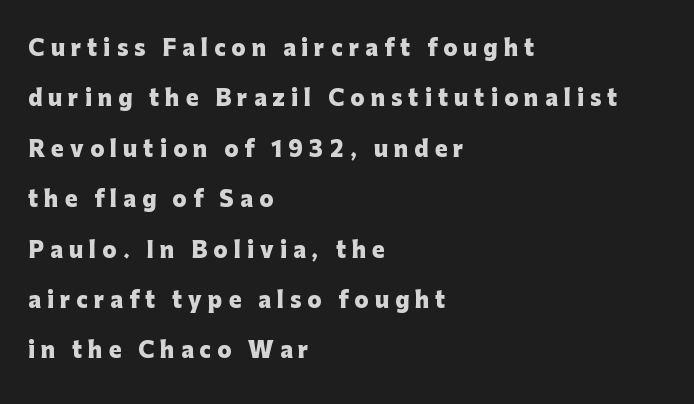
The line-height multiplier appears high, well above default. Descender tails drop into unmarked territory. The letters are spread apart with noticeably loose tracking. This sample uses an upright cut, with every glyph sitting square on the baseline. Typesetter's note: full bold, strokes at maximum text heaviness.
